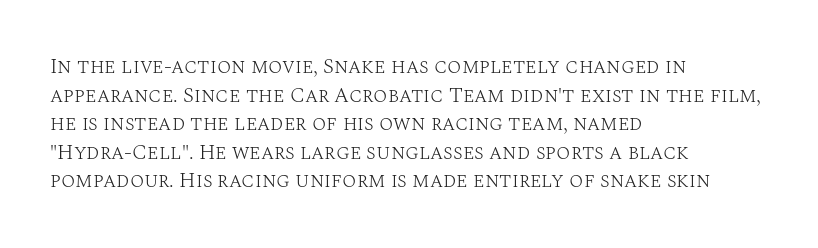
{"italic": "no", "bold": "no", "underline": "no", "align": "left", "line_spacing": "normal", "line_spacing_ratio": 1.36, "letter_spacing": "normal", "letter_spacing_em": 0.0, "glyph_px": 21}
